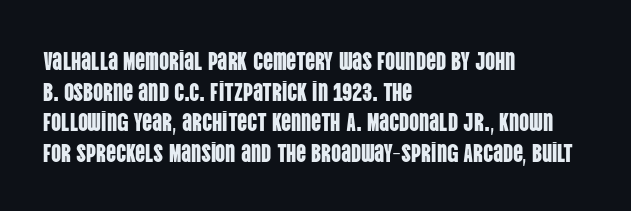
{"italic": "no", "underline": "no", "align": "left", "line_spacing_ratio": 1.23, "letter_spacing": "normal", "letter_spacing_em": 0.0, "glyph_px": 25}
